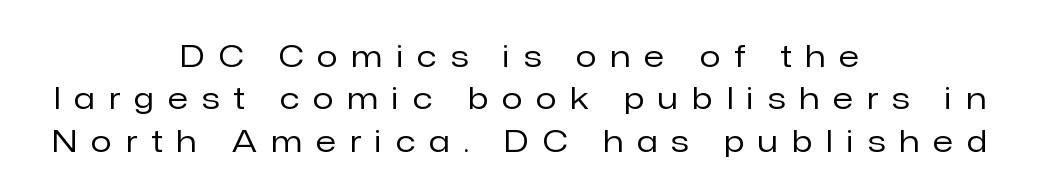
The image shows 30 px regular-weight sans-serif type, upright; set centered, normal line spacing (1.41x), unusually wide letter spacing (+0.48 em), not underlined; low stroke contrast and a medium x-height.
